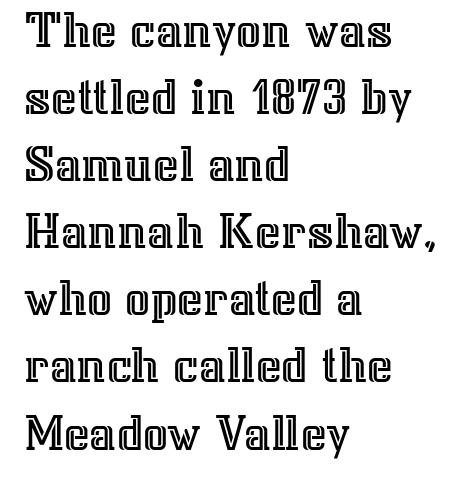
The passage shown is typed in a proportional face where columns would drift. The passage shown is not underscored anywhere. Tracking here is standard; glyphs follow each other at the usual distance. The lettering stays uniformly vertical, giving the passage a roman look. Horizontal alignment here is leftward, the default for most running prose.
